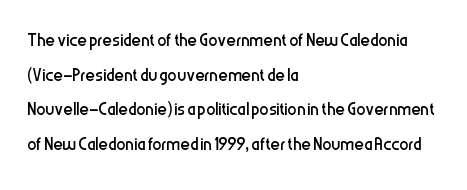
Q: Is the text bold? A: No.
Q: Is the text italic (slanted)? A: No, it is upright.
Q: Is the text underlined? A: No.
Q: How is the paragraph aligned? A: Left-aligned.
Q: Is the spacing between letters normal or unusually wide? A: Normal.
Q: Is the spacing between lines tight, normal or loose? A: Normal.
